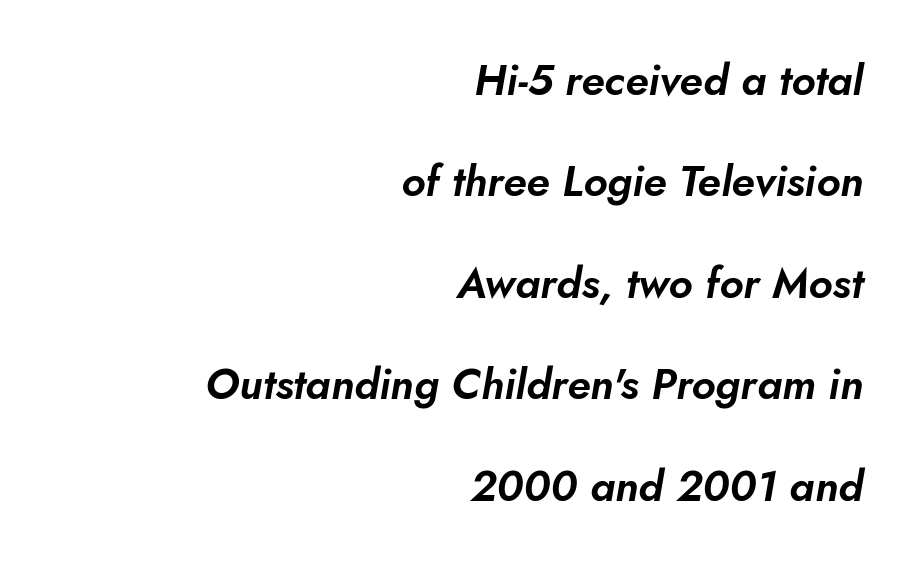
The image shows 43 px text type, italic (leaning right); set right-aligned, loose line spacing (2.36x), normal letter spacing, not underlined; low stroke contrast and a small x-height.
